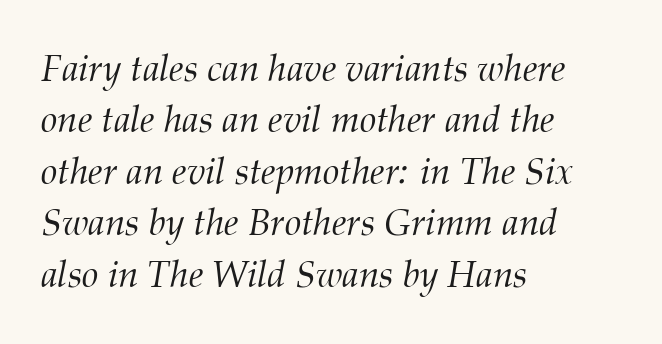
{"serif": "yes", "italic": "yes", "lean": "right", "slant_degrees": 12, "bold": "no", "weight": "light", "width": "normal", "stroke_contrast": "medium", "x_height": "medium", "monospaced": "no", "underline": "no", "align": "left", "line_spacing": "normal", "line_spacing_ratio": 1.39, "letter_spacing": "normal", "letter_spacing_em": 0.0, "glyph_px": 37}
